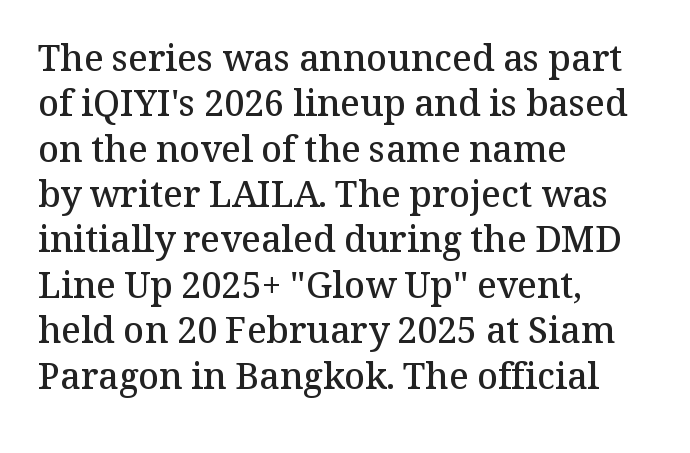
The image shows 36 px semibold serif type, upright; set left-aligned, normal line spacing (1.26x), normal letter spacing, not underlined; medium stroke contrast and a medium x-height.
